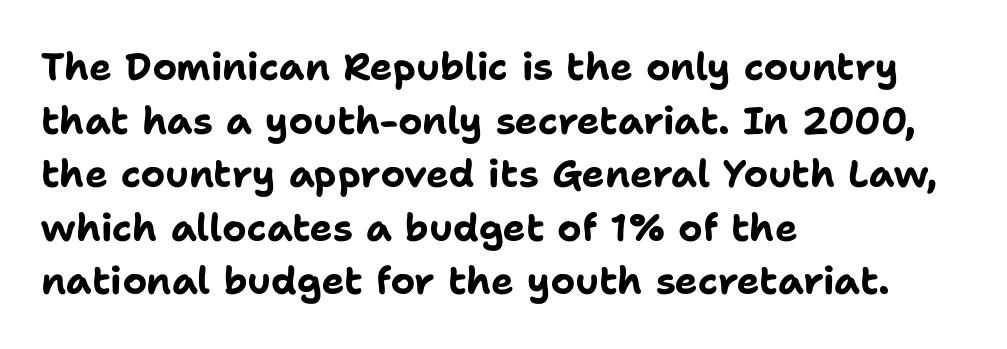
Short and long lines alike share a common starting point at left. Observe the absence of serifs on each vertical stroke in this sample. A typesetter would mark this as roman, not italic. The rendering uses a moderate line-height, typical for paragraphs. Proportional: the letters do not fall into vertical columns.
